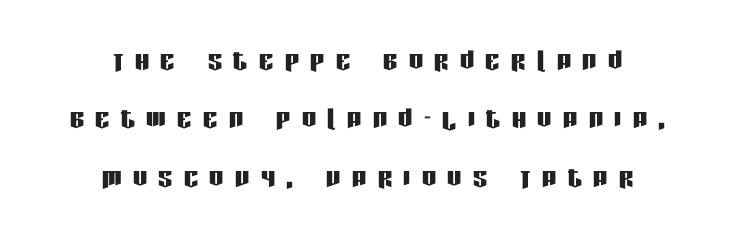
Q: Is the text italic (slanted)? A: No, it is upright.
Q: Is the typeface a serif or a sans-serif typeface? A: Sans-serif.
Q: Is the text underlined? A: No.
Q: How is the paragraph aligned? A: Centered.
Q: Is the spacing between letters normal or unusually wide? A: Unusually wide.
Q: Is the spacing between lines tight, normal or loose? A: Normal.
Q: Width (condensed, normal, or wide)? A: Condensed.
Q: Stroke contrast? A: Low.
Q: x-height? A: Large.
Q: Monospaced? A: No.
